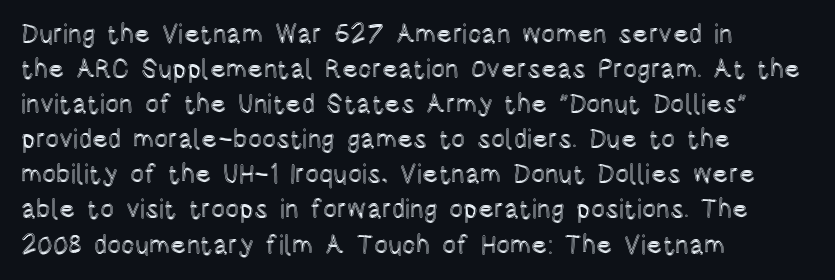
{"italic": "no", "underline": "no", "align": "left", "line_spacing": "normal", "line_spacing_ratio": 1.35, "letter_spacing": "normal", "letter_spacing_em": 0.0, "glyph_px": 26}
